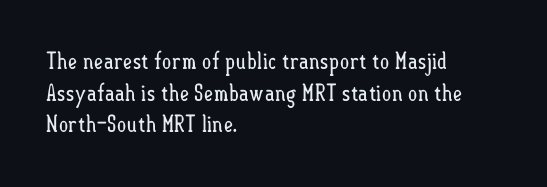
The image shows 23 px text type, upright; set left-aligned, normal line spacing (1.37x), normal letter spacing, not underlined.
